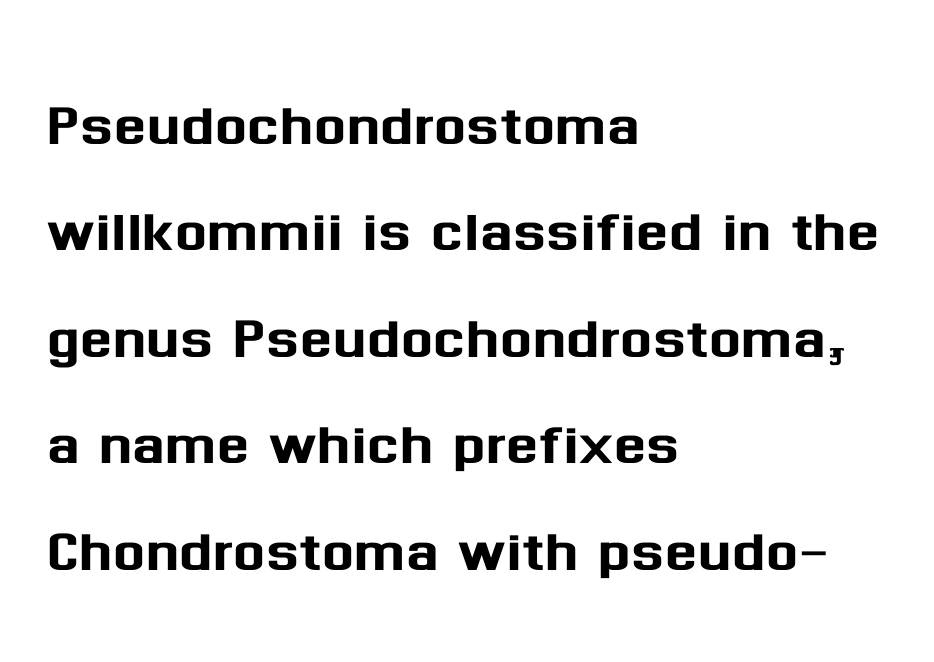
Horizontally, the lines are justified to the leading edge only. Characters follow at the spacing the type designer built in. Each letter's strokes conclude bluntly, with no projecting serifs. A typesetter would call this proportional, since set widths differ per character. Each new line begins a customary step beneath the previous one. When letters stand straight like this, we call the style roman or upright.
